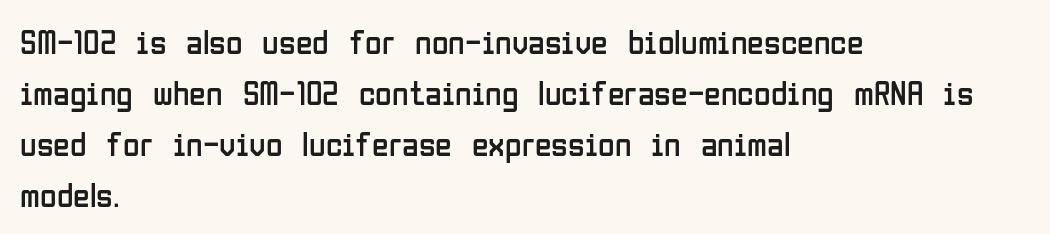
{"serif": "no", "italic": "no", "bold": "no", "weight": "regular", "width": "condensed", "stroke_contrast": "low", "x_height": "medium", "monospaced": "no", "underline": "no", "align": "left", "line_spacing": "normal", "line_spacing_ratio": 1.5, "letter_spacing": "normal", "letter_spacing_em": 0.0, "glyph_px": 34}
